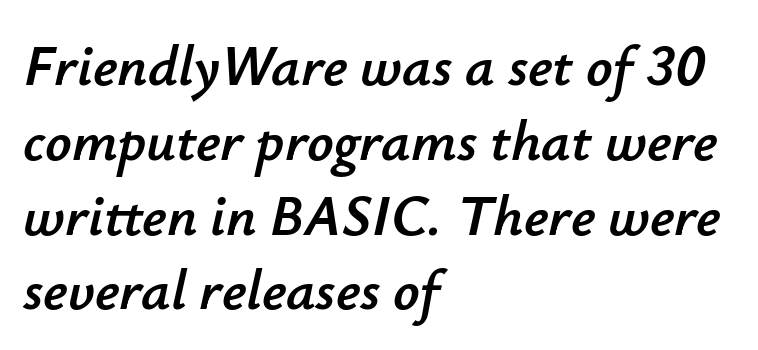
The image shows 58 px text type, italic (leaning right); set left-aligned, normal line spacing (1.29x), normal letter spacing, not underlined; low stroke contrast and a small x-height.
